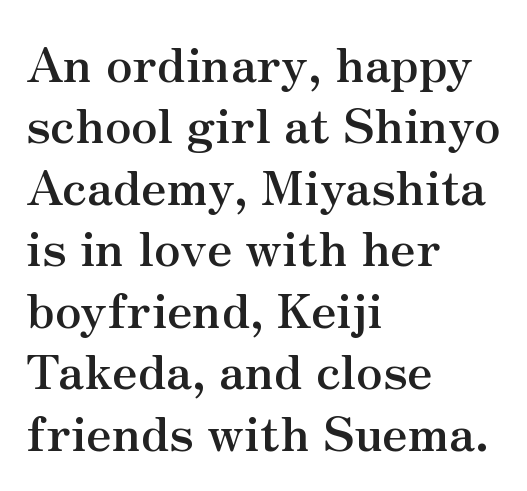
The image shows 48 px semibold serif type, upright; set left-aligned, normal line spacing (1.28x), normal letter spacing, not underlined; medium stroke contrast and a small x-height.
